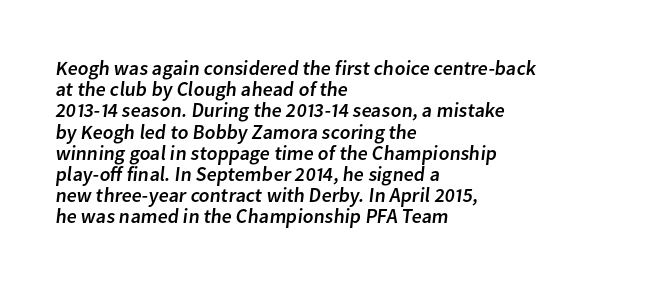
{"underline": "no", "align": "left", "line_spacing": "tight", "line_spacing_ratio": 1.06, "letter_spacing": "normal", "letter_spacing_em": 0.0, "glyph_px": 20}
